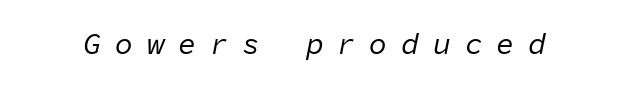
The image shows 30 px regular-weight type, italic (leaning right), monospaced; set unusually wide letter spacing (+0.46 em), not underlined; low stroke contrast and a medium x-height.
